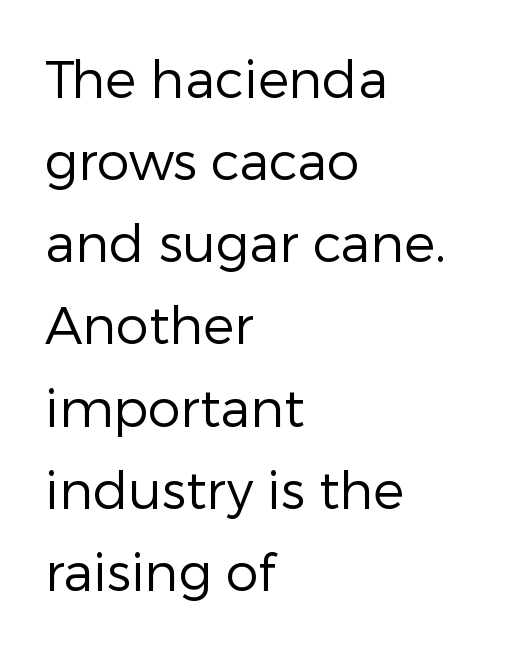
The image shows 52 px regular-weight sans-serif type, upright; set left-aligned, normal line spacing (1.58x), normal letter spacing, not underlined; low stroke contrast and a medium x-height.
